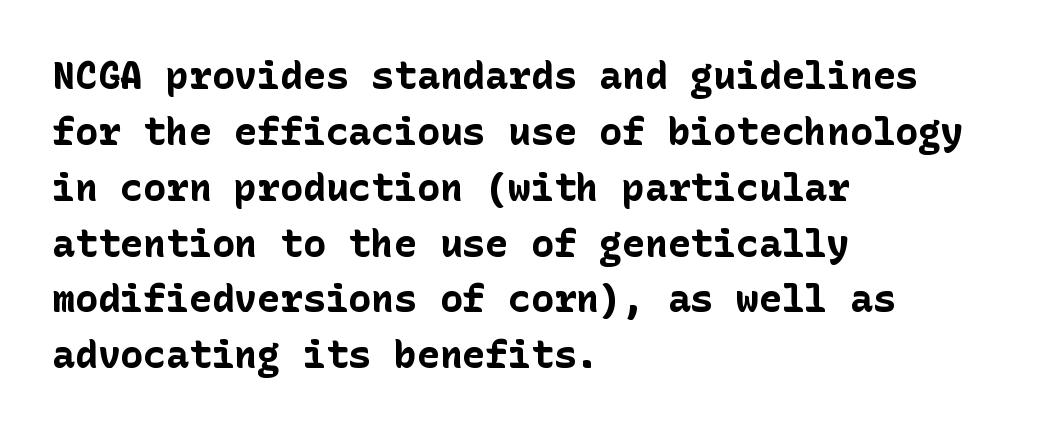
Q: Is the text bold? A: Yes.
Q: Is the text italic (slanted)? A: No, it is upright.
Q: Is the typeface a serif or a sans-serif typeface? A: Sans-serif.
Q: Is the text underlined? A: No.
Q: How is the paragraph aligned? A: Left-aligned.
Q: Is the spacing between letters normal or unusually wide? A: Normal.
Q: Is the spacing between lines tight, normal or loose? A: Normal.
Q: Width (condensed, normal, or wide)? A: Normal.
Q: Stroke contrast? A: Low.
Q: x-height? A: Medium.
